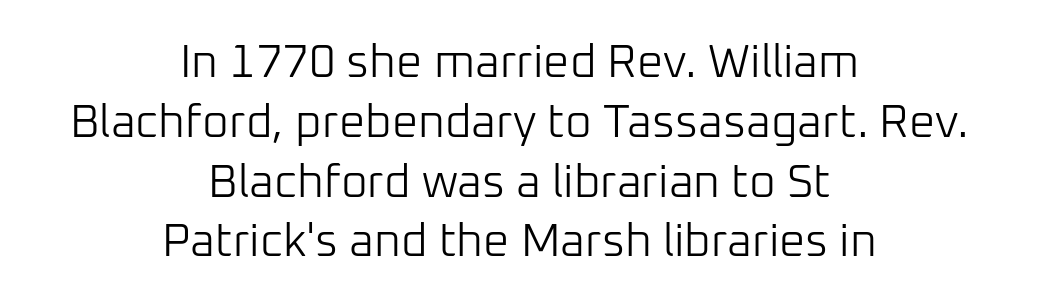
No letter is thick-stroked: the sample isn't bold. These lines stack symmetrically, like a column narrowing and widening about its center. Clear beneath every line of the passage. The face used here is a sans, in the tradition of grotesques and geometrics. The rows are spaced the way most documents space them.
